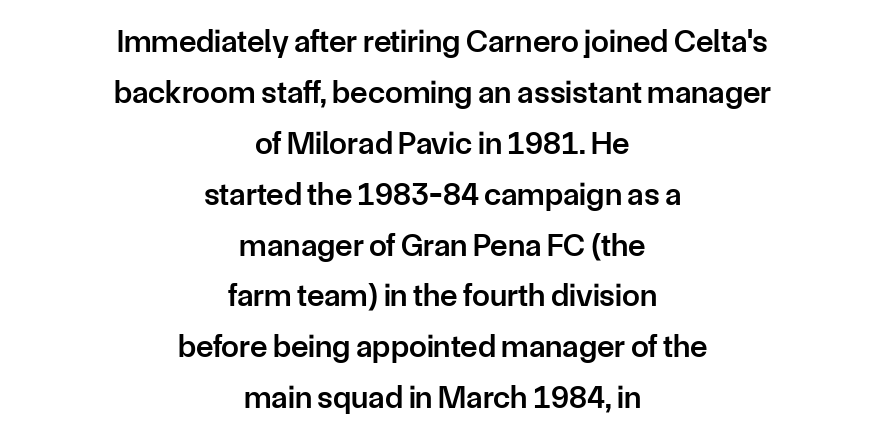
{"serif": "no", "italic": "no", "bold": "semi", "weight": "semibold", "width": "normal", "stroke_contrast": "low", "x_height": "medium", "monospaced": "no", "underline": "no", "align": "center", "line_spacing": "normal", "line_spacing_ratio": 1.59, "letter_spacing": "normal", "letter_spacing_em": 0.0, "glyph_px": 32}
